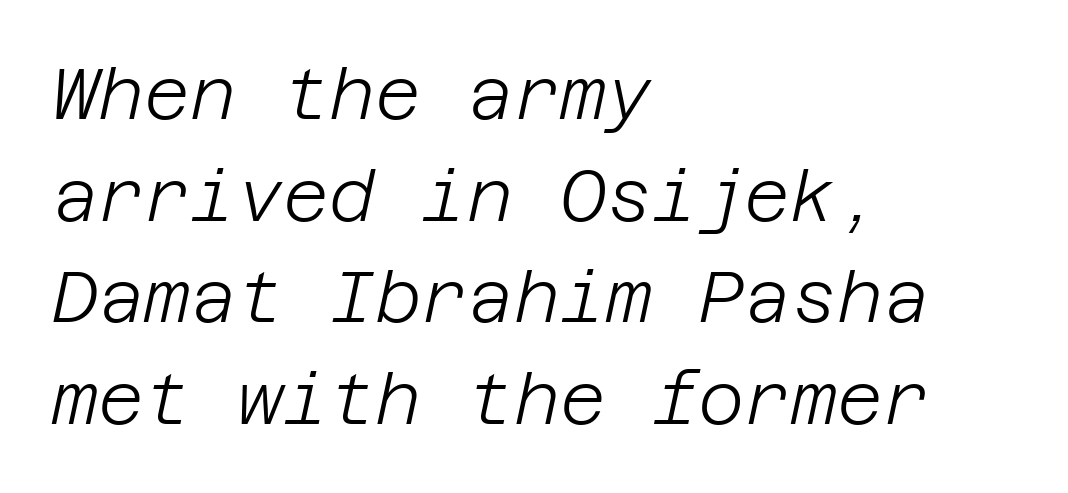
Q: Is the text bold? A: No.
Q: Is the text italic (slanted)? A: Yes, it leans right by about 12 degrees.
Q: Is the text underlined? A: No.
Q: How is the paragraph aligned? A: Left-aligned.
Q: Is the spacing between letters normal or unusually wide? A: Normal.
Q: Is the spacing between lines tight, normal or loose? A: Normal.
Q: Width (condensed, normal, or wide)? A: Normal.
Q: Stroke contrast? A: Low.
Q: x-height? A: Large.
